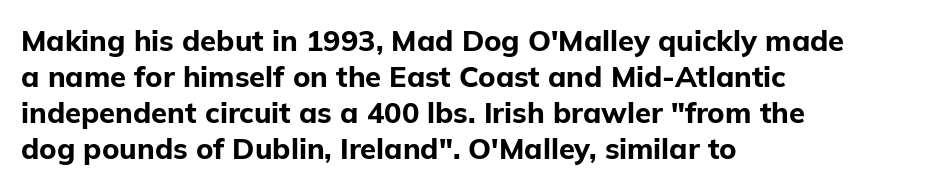
Q: Is the text bold? A: Yes.
Q: Is the text italic (slanted)? A: No, it is upright.
Q: Is the typeface a serif or a sans-serif typeface? A: Sans-serif.
Q: Is the text underlined? A: No.
Q: How is the paragraph aligned? A: Left-aligned.
Q: Is the spacing between letters normal or unusually wide? A: Normal.
Q: Width (condensed, normal, or wide)? A: Normal.
Q: Stroke contrast? A: Low.
Q: x-height? A: Medium.
Q: Monospaced? A: No.
